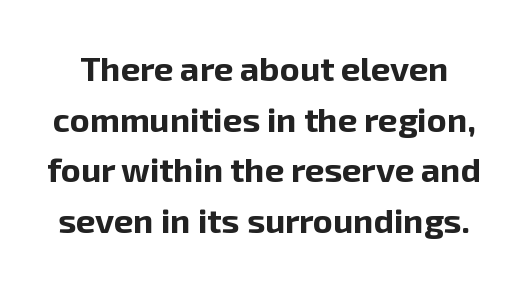
A sans-serif font was chosen for this passage. Compared with typical paragraphs, the rows here are spaced about the same. Notice how the stems are strictly vertical — no italics here. Caption: bold face, heavy strokes. Each letter keeps its own natural width here, so spacing adapts to shape.
